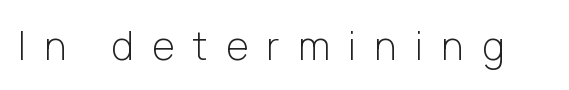
The image shows 39 px light sans-serif type, upright; set unusually wide letter spacing (+0.47 em), not underlined; low stroke contrast and a medium x-height.
